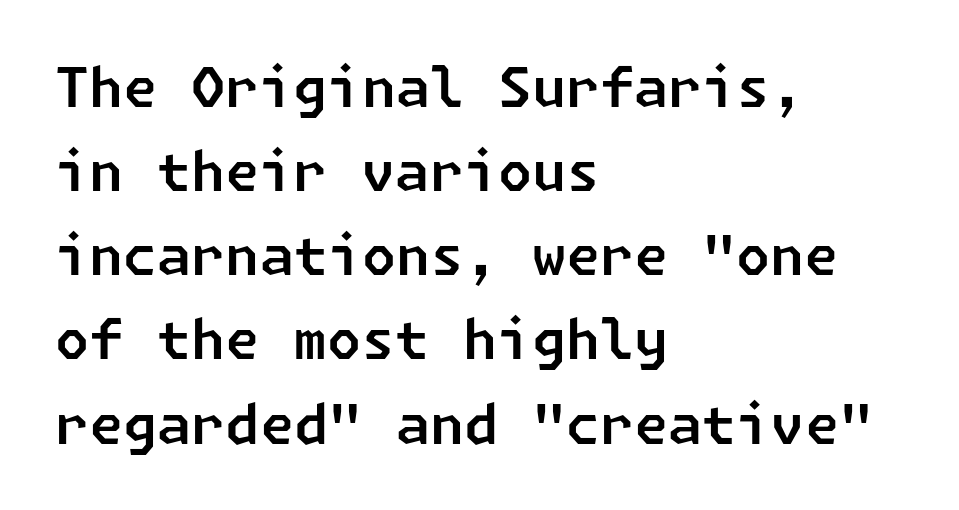
Stroke terminals: plain, sans-serif. Every row of glyphs begins at an identical x-position on the left. This rendering leaves character spacing at its baseline value. A normal amount of white space separates one row of letters from the next.
